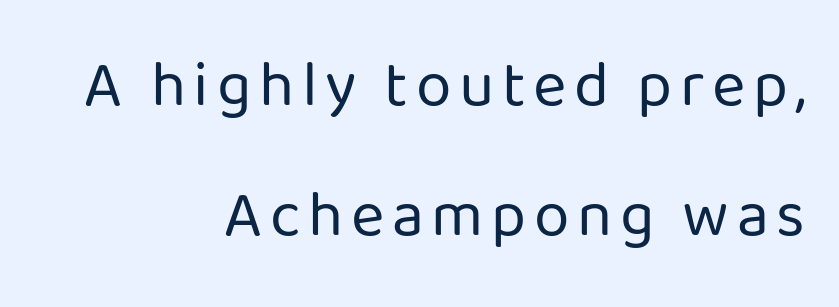
{"serif": "no", "italic": "no", "bold": "no", "weight": "regular", "width": "normal", "stroke_contrast": "low", "x_height": "medium", "monospaced": "no", "underline": "no", "align": "right", "line_spacing": "loose", "line_spacing_ratio": 2.03, "glyph_px": 64}
